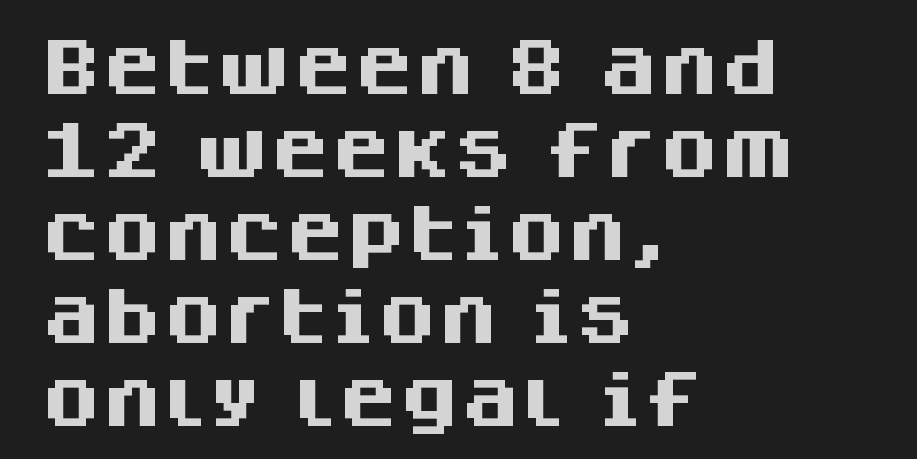
{"serif": "no", "italic": "no", "bold": "yes", "weight": "heavy", "width": "normal", "stroke_contrast": "medium", "x_height": "large", "monospaced": "no", "underline": "no", "align": "left", "line_spacing": "normal", "line_spacing_ratio": 1.36, "letter_spacing": "normal", "letter_spacing_em": 0.0, "glyph_px": 61}
